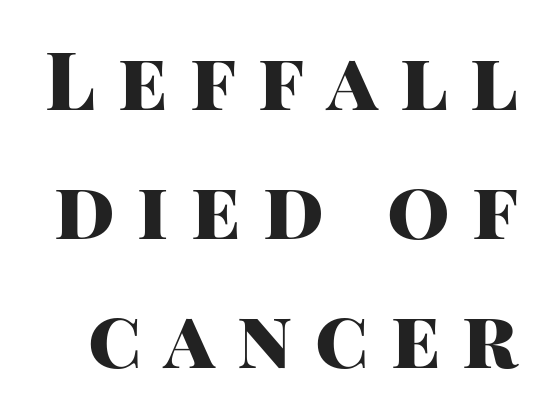
Q: Is the text bold? A: Yes.
Q: Is the text italic (slanted)? A: No, it is upright.
Q: Is the typeface a serif or a sans-serif typeface? A: Sans-serif.
Q: Is the text underlined? A: No.
Q: Is the spacing between letters normal or unusually wide? A: Unusually wide.
Q: Is the spacing between lines tight, normal or loose? A: Normal.
Q: Width (condensed, normal, or wide)? A: Normal.
Q: Stroke contrast? A: High.
Q: x-height? A: Large.
Q: Monospaced? A: No.
